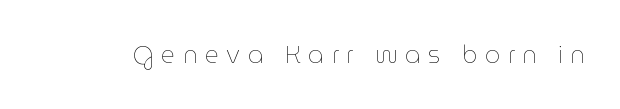
If you drew a line through each stem, it would be perfectly vertical. The letterforms sit at book weight or below. Glyph-to-glyph distance is far greater than everyday printed text. Has an underline been added? It has not.
